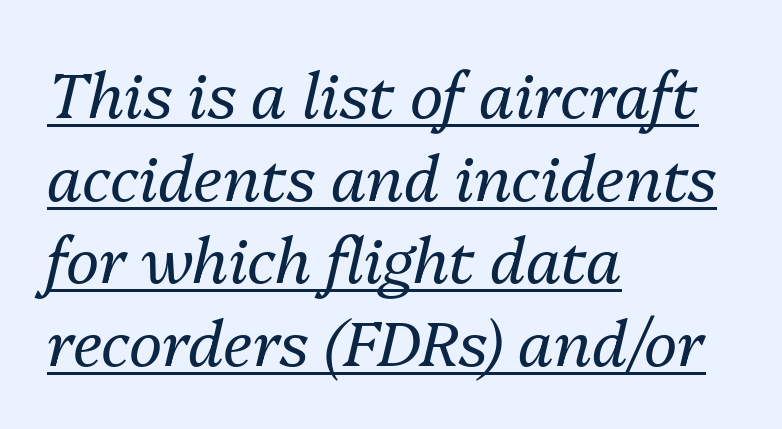
The rendering uses natural spacing where letterforms have individual widths. This sample is left-justified, so line endings fall wherever the words run out. Summary of vertical rhythm: regular, with standard interline spacing. Compared with typical body copy, the letter spacing here is the same.
